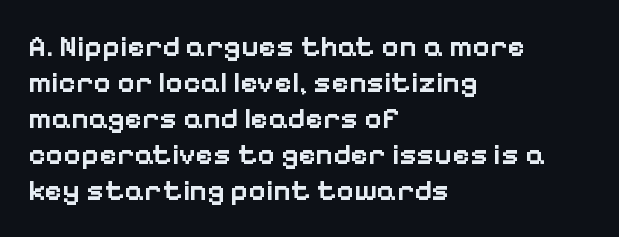
Q: Is the text bold? A: Semi-bold.
Q: Is the text italic (slanted)? A: No, it is upright.
Q: Is the typeface a serif or a sans-serif typeface? A: Sans-serif.
Q: Is the text underlined? A: No.
Q: How is the paragraph aligned? A: Left-aligned.
Q: Is the spacing between letters normal or unusually wide? A: Normal.
Q: Width (condensed, normal, or wide)? A: Normal.
Q: Stroke contrast? A: Low.
Q: x-height? A: Medium.
Q: Monospaced? A: No.
